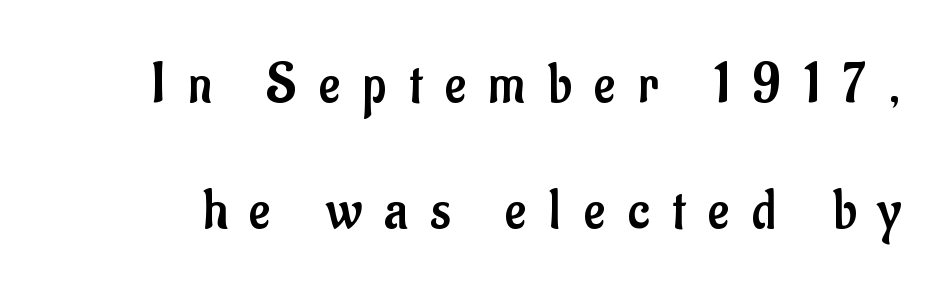
One glance says open: line gaps are wider than usual. Each row of text sits above clean, open space. Think of a printed novel: that variable character pitch is what you see here. Nope, no serifs anywhere on these letters.
